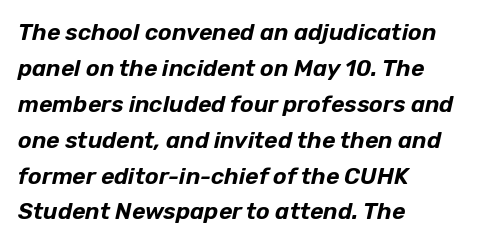
The lines are quadded left. The space beneath each line is pristine and unruled. Vertical spacing — default. Quick note: italic. Is the letter spacing exaggerated? No — it looks like the ordinary default.
